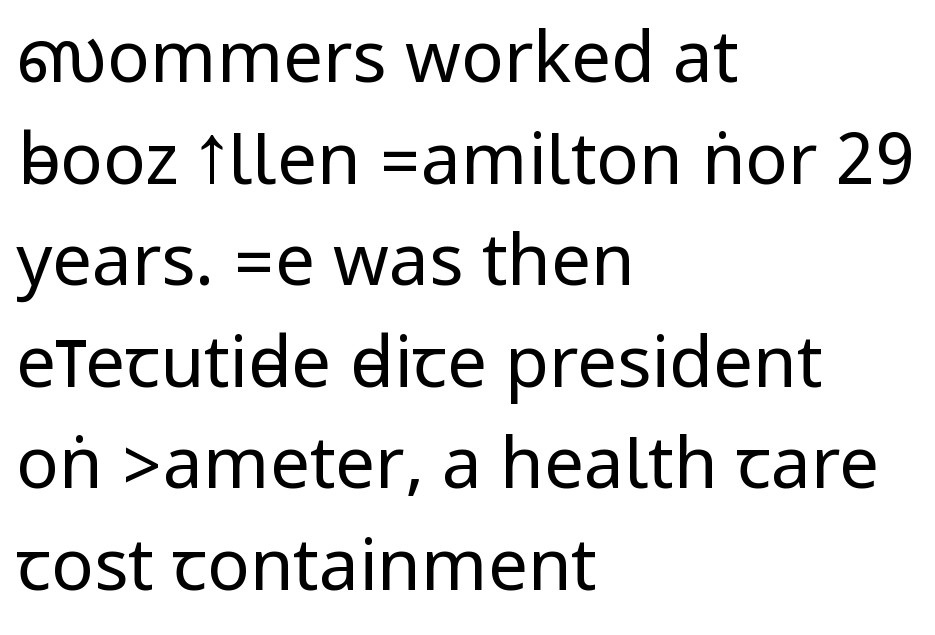
Q: Is the text bold? A: No.
Q: Is the text italic (slanted)? A: No, it is upright.
Q: Is the typeface a serif or a sans-serif typeface? A: Sans-serif.
Q: Is the text underlined? A: No.
Q: How is the paragraph aligned? A: Left-aligned.
Q: Is the spacing between letters normal or unusually wide? A: Normal.
Q: Is the spacing between lines tight, normal or loose? A: Normal.
Q: Width (condensed, normal, or wide)? A: Condensed.
Q: Stroke contrast? A: Low.
